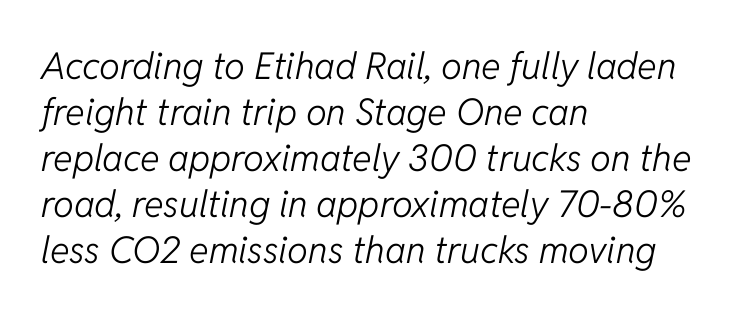
{"italic": "yes", "lean": "right", "slant_degrees": 11, "bold": "no", "weight": "light", "width": "normal", "stroke_contrast": "low", "x_height": "medium", "monospaced": "no", "underline": "no", "align": "left", "line_spacing_ratio": 1.24, "letter_spacing": "normal", "letter_spacing_em": 0.0, "glyph_px": 37}
